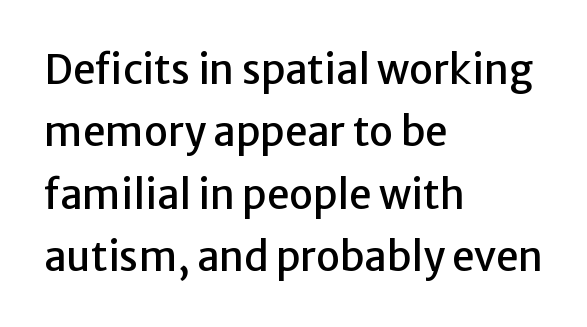
Q: Is the text italic (slanted)? A: No, it is upright.
Q: Is the typeface a serif or a sans-serif typeface? A: Sans-serif.
Q: Is the text underlined? A: No.
Q: How is the paragraph aligned? A: Left-aligned.
Q: Is the spacing between letters normal or unusually wide? A: Normal.
Q: Is the spacing between lines tight, normal or loose? A: Normal.
Q: Width (condensed, normal, or wide)? A: Normal.
Q: Stroke contrast? A: Low.
Q: x-height? A: Medium.
Q: Monospaced? A: No.
